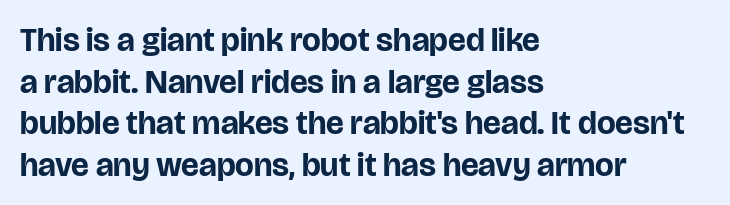
Q: Is the text bold? A: Yes.
Q: Is the text italic (slanted)? A: No, it is upright.
Q: Is the typeface a serif or a sans-serif typeface? A: Sans-serif.
Q: Is the text underlined? A: No.
Q: How is the paragraph aligned? A: Left-aligned.
Q: Is the spacing between letters normal or unusually wide? A: Normal.
Q: Is the spacing between lines tight, normal or loose? A: Normal.
Q: Width (condensed, normal, or wide)? A: Normal.
Q: Stroke contrast? A: Low.
Q: x-height? A: Large.
Q: Monospaced? A: No.
